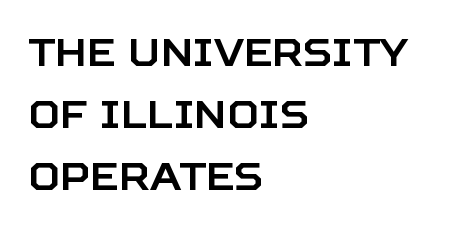
The ragged edge is on the right, which tells us the setting is flush left. Reading down the column, the eye jumps a familiar distance to each next line. When letters stand straight like this, we call the style roman or upright. These lines are rendered in a variable-pitch font. Note: no serifs on the glyphs.
